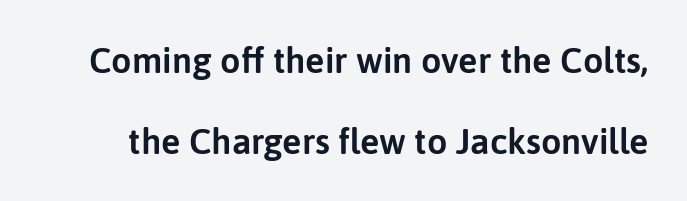
Note the varied advance widths — an 'i' is clearly narrower than an 'm'. The zone under the glyphs is completely vacant. What kind of face is this? One without serifs — a sans. The horizontal fit of the characters is conventional and even. A great deal of white space separates one row of letters from the next. The lettering stays uniformly vertical, giving the passage a roman look.
